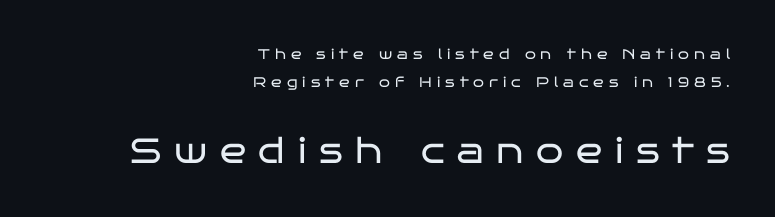
Every character sits straight up, as roman type does. The area under the type is left untouched. The passage shown is typed in a proportional face where columns would drift. Size contrast runs from small at the top to large at the bottom. The paragraph has a hard right edge and a soft left edge.
